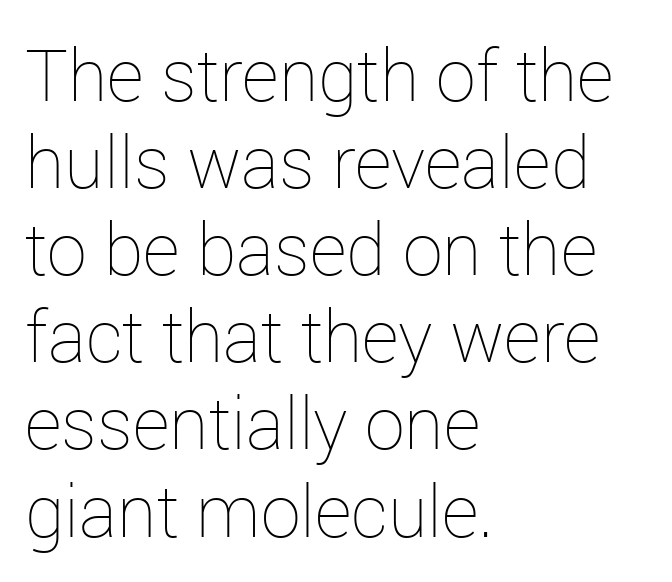
The image shows 72 px thin type, upright; set left-aligned, line spacing 1.21x, normal letter spacing, not underlined; low stroke contrast and a medium x-height.
